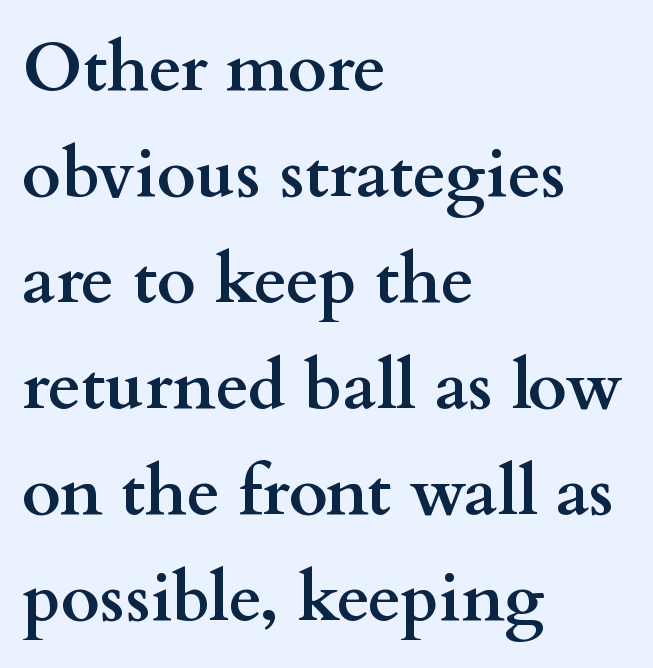
Q: Is the text bold? A: Yes.
Q: Is the text italic (slanted)? A: No, it is upright.
Q: Is the typeface a serif or a sans-serif typeface? A: Serif.
Q: Is the text underlined? A: No.
Q: How is the paragraph aligned? A: Left-aligned.
Q: Is the spacing between letters normal or unusually wide? A: Normal.
Q: Is the spacing between lines tight, normal or loose? A: Normal.
Q: Width (condensed, normal, or wide)? A: Wide.
Q: Stroke contrast? A: Medium.
Q: x-height? A: Small.
Q: Monospaced? A: No.
